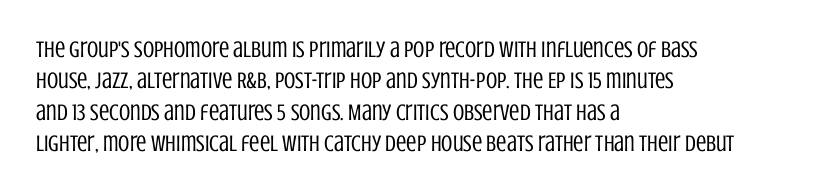
{"italic": "no", "bold": "no", "underline": "no", "align": "left", "line_spacing": "normal", "line_spacing_ratio": 1.36, "letter_spacing": "normal", "letter_spacing_em": 0.0, "glyph_px": 23}
